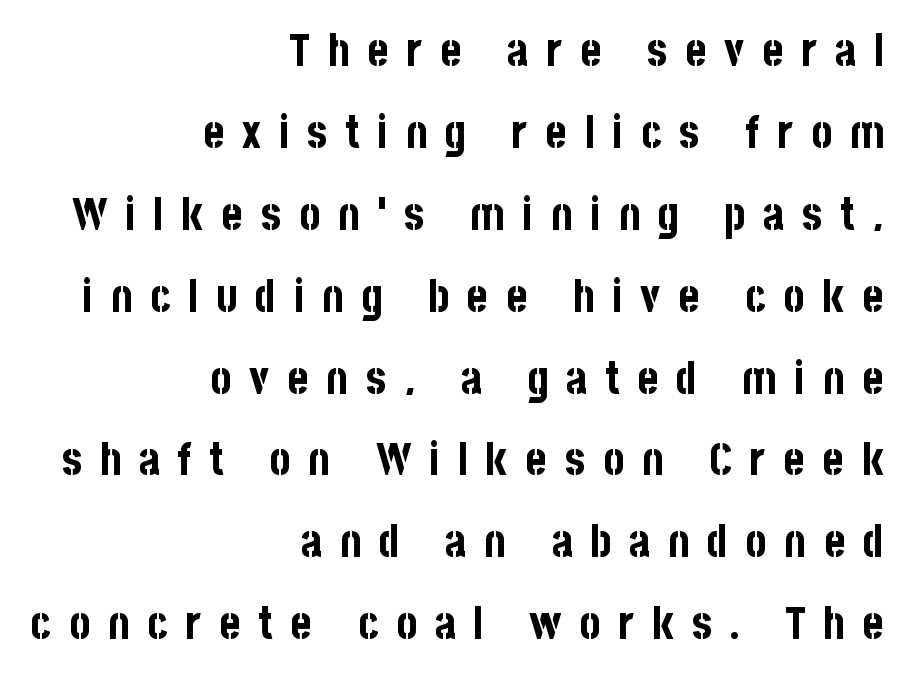
{"serif": "no", "italic": "no", "bold": "yes", "weight": "bold", "width": "condensed", "stroke_contrast": "low", "x_height": "large", "monospaced": "no", "underline": "no", "align": "right", "line_spacing_ratio": 1.82, "letter_spacing": "wide", "letter_spacing_em": 0.39, "glyph_px": 45}
